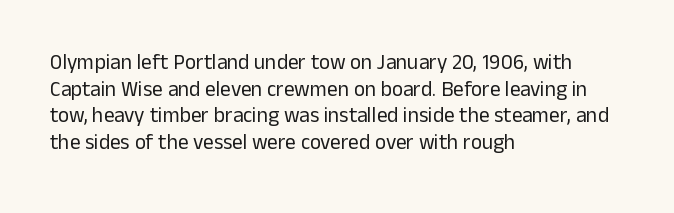
Q: Is the text bold? A: No.
Q: Is the text italic (slanted)? A: No, it is upright.
Q: Is the text underlined? A: No.
Q: How is the paragraph aligned? A: Left-aligned.
Q: Is the spacing between letters normal or unusually wide? A: Normal.
Q: Is the spacing between lines tight, normal or loose? A: Normal.
